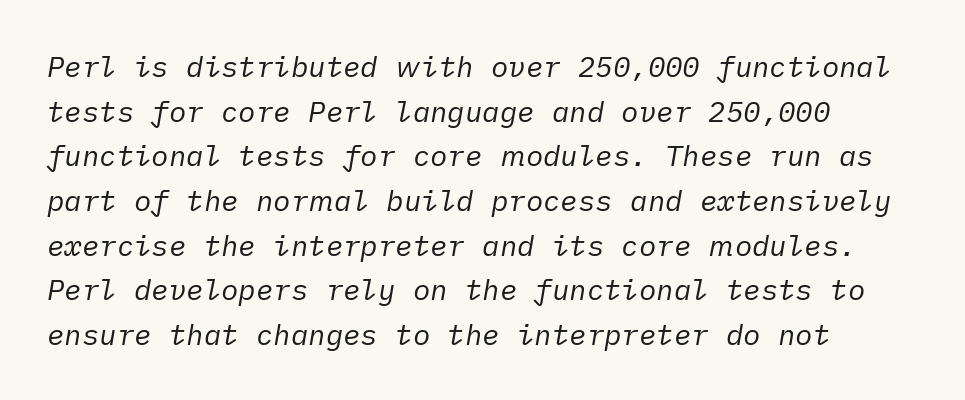
{"italic": "yes", "lean": "right", "slant_degrees": 10, "bold": "no", "weight": "regular", "width": "normal", "stroke_contrast": "low", "x_height": "medium", "underline": "no", "align": "left", "line_spacing": "normal", "line_spacing_ratio": 1.54, "letter_spacing": "normal", "letter_spacing_em": 0.0, "glyph_px": 29}
